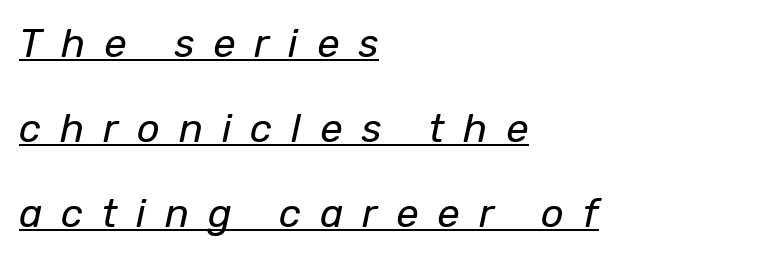
The image shows 40 px regular-weight type, italic (leaning right); set left-aligned, loose line spacing (2.13x), unusually wide letter spacing (+0.47 em), underlined; low stroke contrast and a medium x-height.
